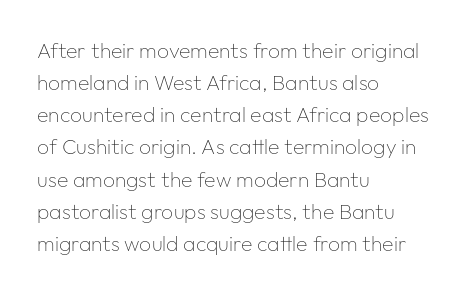
{"italic": "no", "bold": "no", "underline": "no", "align": "left", "line_spacing": "normal", "line_spacing_ratio": 1.53, "letter_spacing": "normal", "letter_spacing_em": 0.0, "glyph_px": 21}
